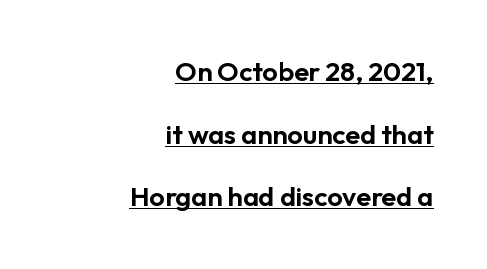
The image shows 27 px text type, upright; set right-aligned, loose line spacing (2.32x), normal letter spacing, underlined.
